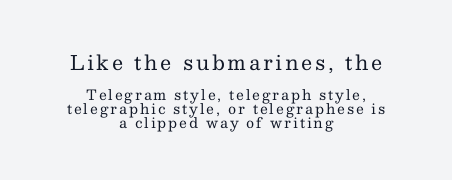
The image shows 20 px text type, upright; set centered, tight line spacing (1.03x), not underlined; the first (top) block is 1.43x larger.
